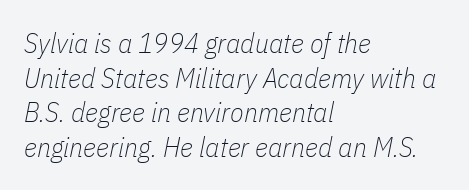
The image shows 28 px thin, condensed type, italic (leaning right); set left-aligned, line spacing 1.24x, normal letter spacing, not underlined; low stroke contrast and a medium x-height.
